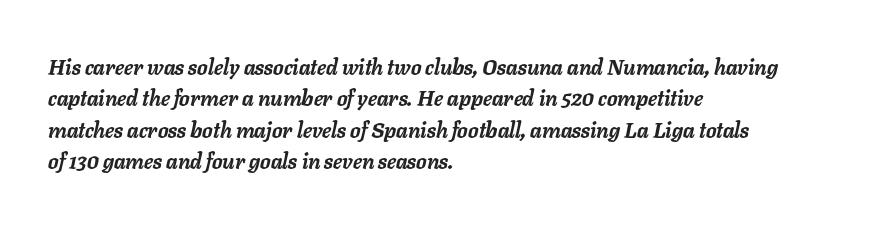
Every row of glyphs begins at an identical x-position on the left. Baseline-to-baseline distance is the conventional proportion of letter height. Look at the tracking — it's just the regular setting, nothing added. Unmarked baselines from the first word to the last.
